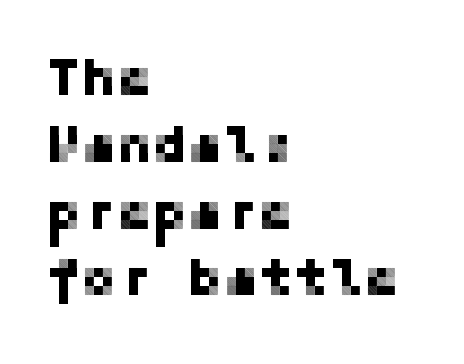
{"serif": "no", "italic": "no", "width": "normal", "stroke_contrast": "low", "x_height": "medium", "underline": "no", "align": "left", "line_spacing": "normal", "line_spacing_ratio": 1.26, "letter_spacing": "normal", "letter_spacing_em": 0.0, "glyph_px": 53}
